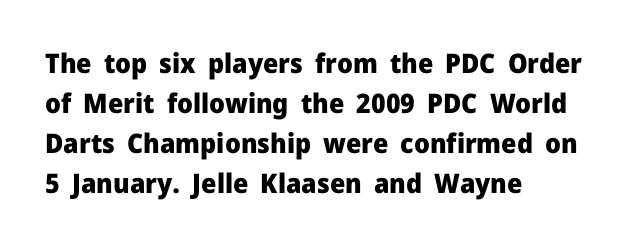
A student would call this left alignment; a typographer would say flush left, rag right. Lines of text with bare space underneath. Does the weight exceed regular? Yes, all the way to bold. Posture: vertical. The rows are spaced the way most documents space them. In terms of letterspacing, this is plain default setting.
